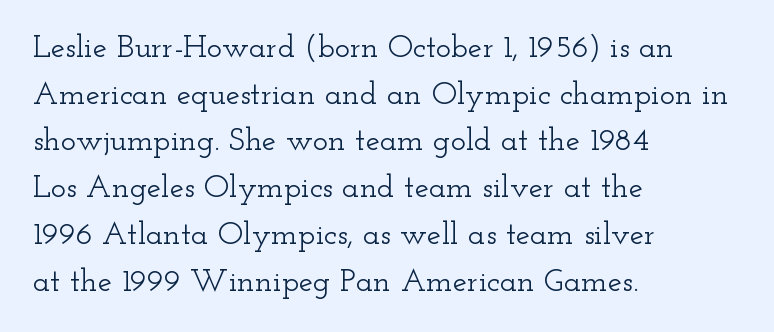
The image shows 32 px wide serif type, upright; set left-aligned, normal line spacing (1.46x), normal letter spacing, not underlined; low stroke contrast and a small x-height.
